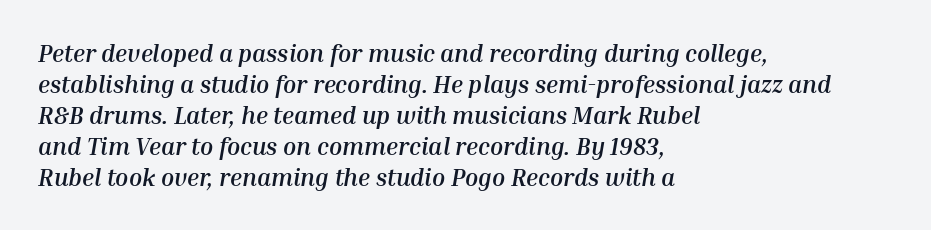
Italic: yes, the glyphs are oblique. Compared with typical body copy, the letter spacing here is the same. Only glyphs here, with clear space below each row. A full-strength bold gives these letters their thick strokes. Regarding leading, the lines here are spaced in the standard way.
